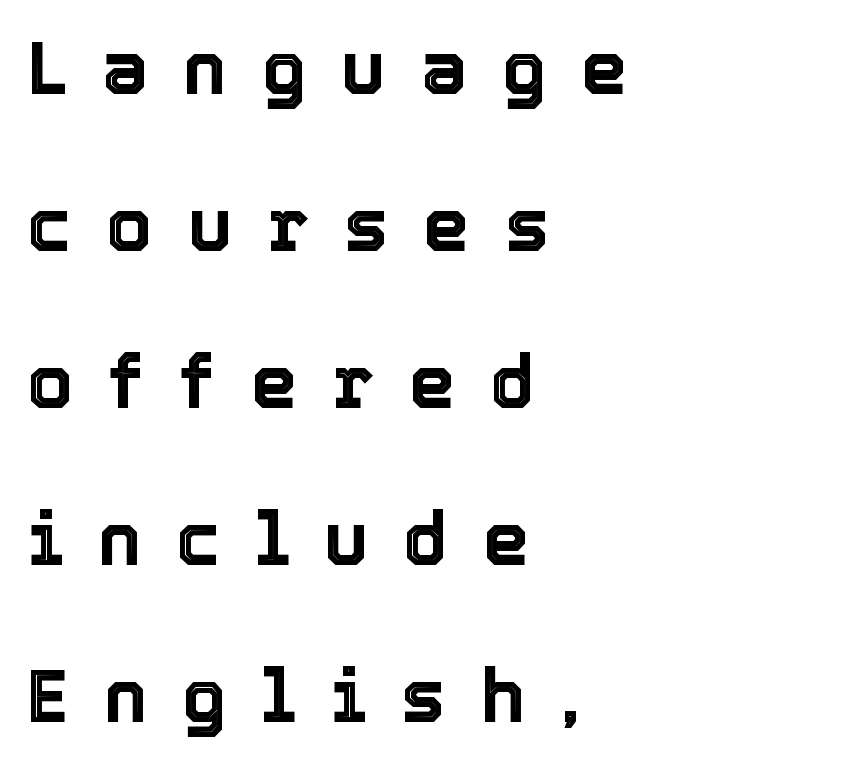
Tracking value appears strongly positive — letters spread wide. Glance below the letters and you will spot only blank space. If you measured baseline to baseline, you'd find a long distance. Proportional: the letters do not fall into vertical columns. One-word summary of the alignment: left.
